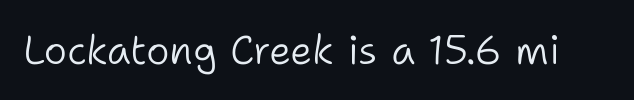
Do the characters align in a grid? No, the font is proportional. The letterforms sit shoulder to shoulder at normal distance. The typeface chosen for these lines omits serifs. Check the space under the baseline: it is left empty. Vertical stems look standard width or narrower in stroke. Designer's note — italics off, roman on.
